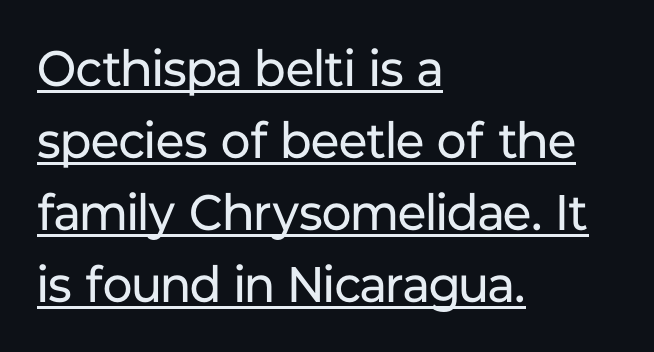
The image shows 50 px regular-weight sans-serif type, upright; set left-aligned, normal line spacing (1.44x), normal letter spacing, underlined; low stroke contrast and a medium x-height.
